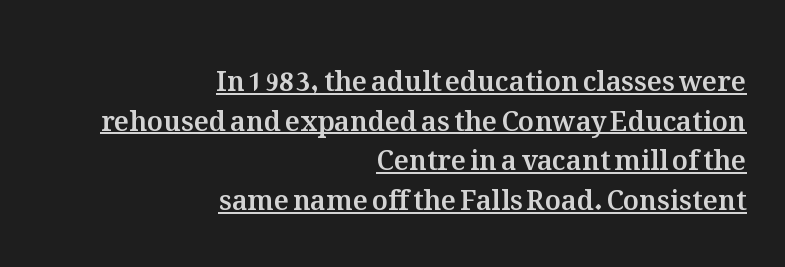
The string is rendered with underlining switched on. The rendering uses a moderate line-height, typical for paragraphs. Typeset ragged left — the right edge is the straight one. The face used here is rendered with its standard letterfit. The lettering stays uniformly vertical, giving the passage a roman look.
